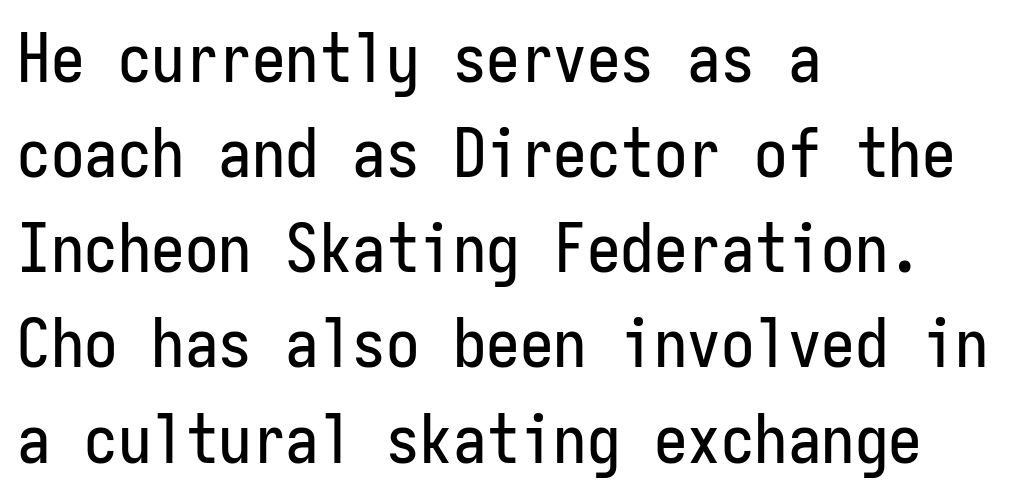
Q: Is the text italic (slanted)? A: No, it is upright.
Q: Is the typeface a serif or a sans-serif typeface? A: Sans-serif.
Q: Is the text underlined? A: No.
Q: How is the paragraph aligned? A: Left-aligned.
Q: Is the spacing between letters normal or unusually wide? A: Normal.
Q: Is the spacing between lines tight, normal or loose? A: Normal.
Q: Width (condensed, normal, or wide)? A: Condensed.
Q: Stroke contrast? A: Low.
Q: x-height? A: Medium.
Q: Monospaced? A: Yes.
